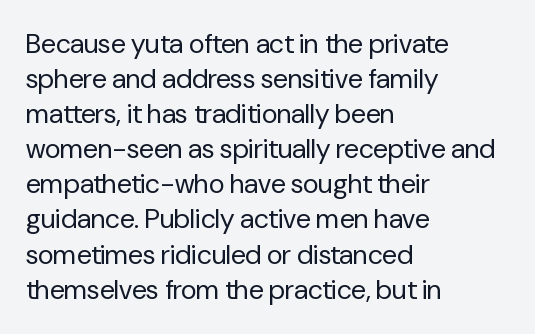
{"italic": "no", "bold": "no", "underline": "no", "align": "left", "line_spacing": "normal", "line_spacing_ratio": 1.3, "letter_spacing": "normal", "letter_spacing_em": 0.0, "glyph_px": 27}
